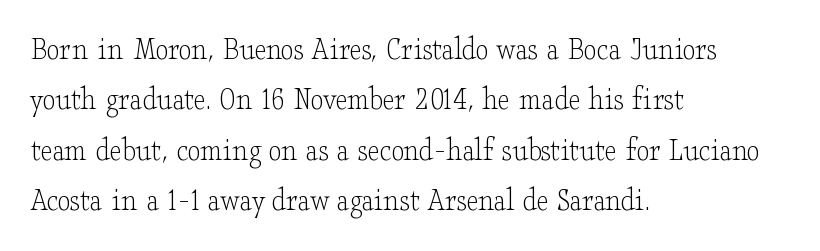
{"serif": "yes", "italic": "no", "bold": "no", "weight": "light", "width": "wide", "stroke_contrast": "low", "x_height": "small", "monospaced": "no", "underline": "no", "align": "left", "line_spacing": "normal", "line_spacing_ratio": 1.53, "letter_spacing": "normal", "letter_spacing_em": 0.0, "glyph_px": 33}
